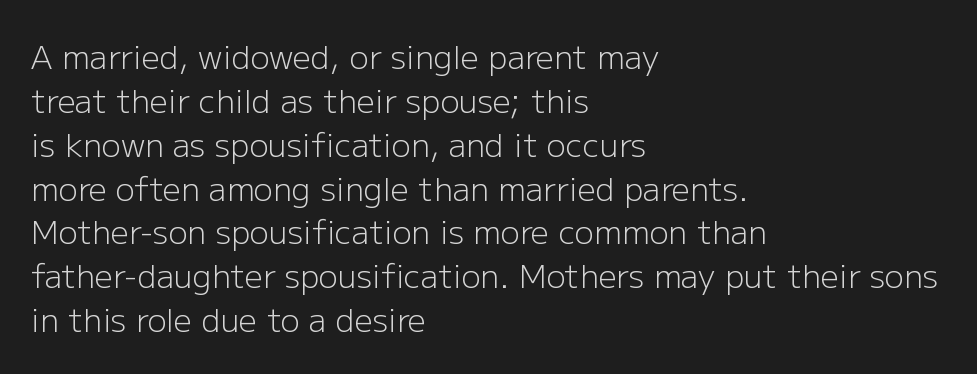
{"serif": "no", "italic": "no", "bold": "no", "weight": "light", "width": "normal", "stroke_contrast": "low", "x_height": "medium", "monospaced": "no", "underline": "no", "align": "left", "line_spacing": "normal", "line_spacing_ratio": 1.37, "letter_spacing": "normal", "letter_spacing_em": 0.0, "glyph_px": 32}
